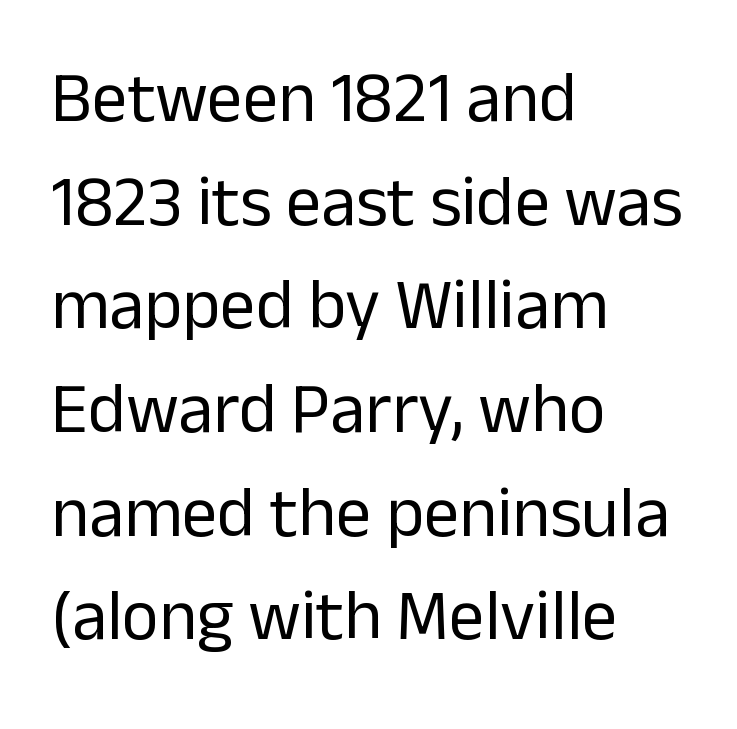
Q: Is the text bold? A: No.
Q: Is the text italic (slanted)? A: No, it is upright.
Q: Is the typeface a serif or a sans-serif typeface? A: Sans-serif.
Q: Is the text underlined? A: No.
Q: How is the paragraph aligned? A: Left-aligned.
Q: Is the spacing between letters normal or unusually wide? A: Normal.
Q: Is the spacing between lines tight, normal or loose? A: Normal.
Q: Width (condensed, normal, or wide)? A: Normal.
Q: Stroke contrast? A: Low.
Q: x-height? A: Medium.
Q: Monospaced? A: No.
